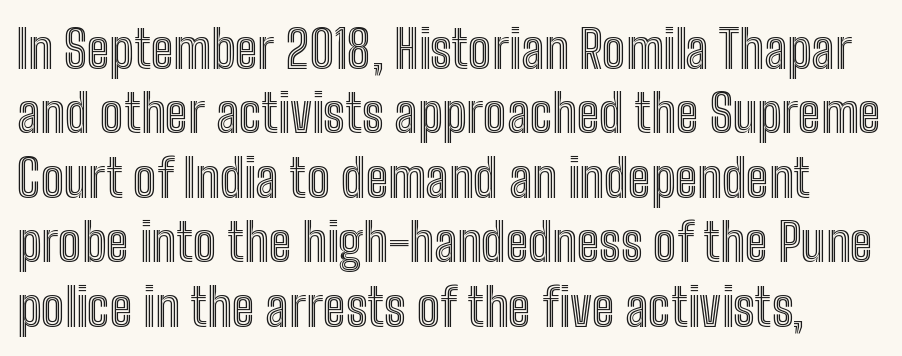
{"italic": "no", "width": "condensed", "x_height": "medium", "monospaced": "no", "underline": "no", "line_spacing_ratio": 1.24, "letter_spacing": "normal", "letter_spacing_em": 0.0, "glyph_px": 52}
